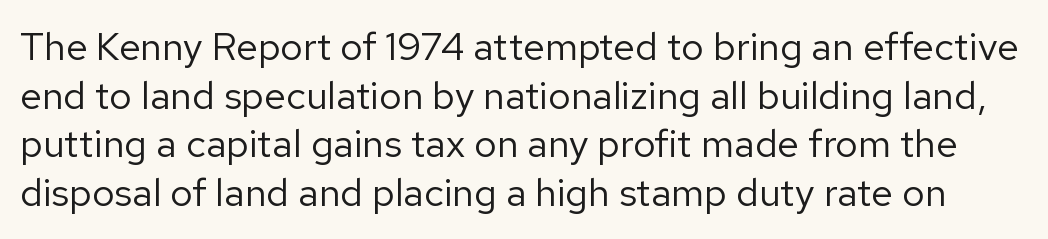
The image shows 39 px regular-weight sans-serif type, upright; set normal line spacing (1.25x), normal letter spacing, not underlined; low stroke contrast and a medium x-height.
